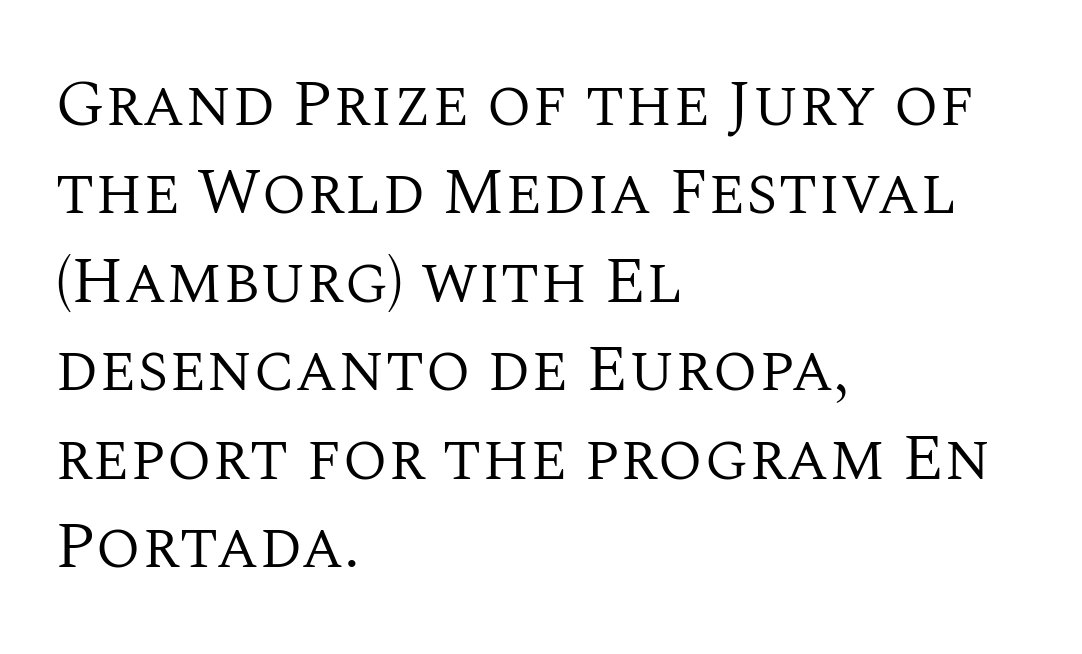
{"serif": "yes", "italic": "no", "bold": "no", "weight": "regular", "width": "normal", "stroke_contrast": "medium", "x_height": "large", "monospaced": "no", "underline": "no", "align": "left", "line_spacing": "normal", "line_spacing_ratio": 1.34, "letter_spacing": "normal", "letter_spacing_em": 0.0, "glyph_px": 66}
